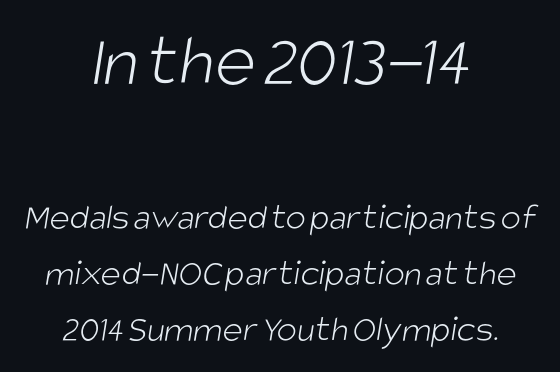
The image shows 77 px light, condensed sans-serif type; set centered, normal line spacing (1.47x), normal letter spacing, not underlined; the first (top) block is 2.03x larger; low stroke contrast and a large x-height.
